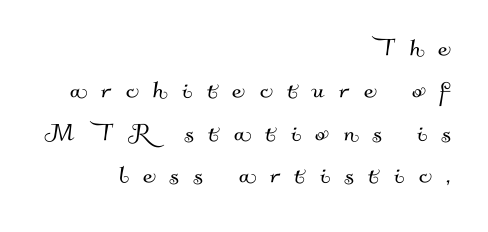
The image shows 30 px sans-serif type; set right-aligned, normal line spacing (1.41x), unusually wide letter spacing (+0.49 em), not underlined; medium stroke contrast and a small x-height.
